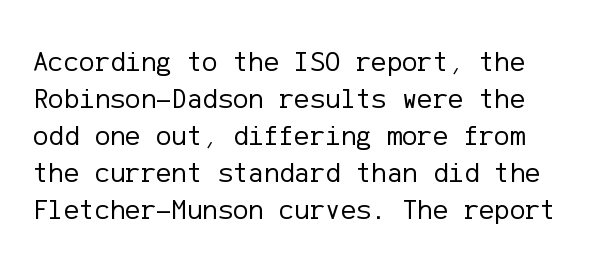
Anything drawn beneath the words? Only blank space. In terms of letterform style, serifs are entirely absent. The letters look calm and open, with moderate or lighter stems. Do the letters lean? They stand straight. These lines keep a tight, regular rhythm from letter to letter. Quick note: interline space is typical.
